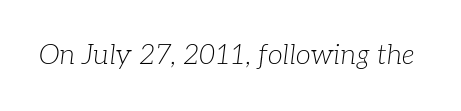
{"italic": "yes", "lean": "right", "slant_degrees": 7, "bold": "no", "underline": "no", "letter_spacing": "normal", "letter_spacing_em": 0.0, "glyph_px": 27}
